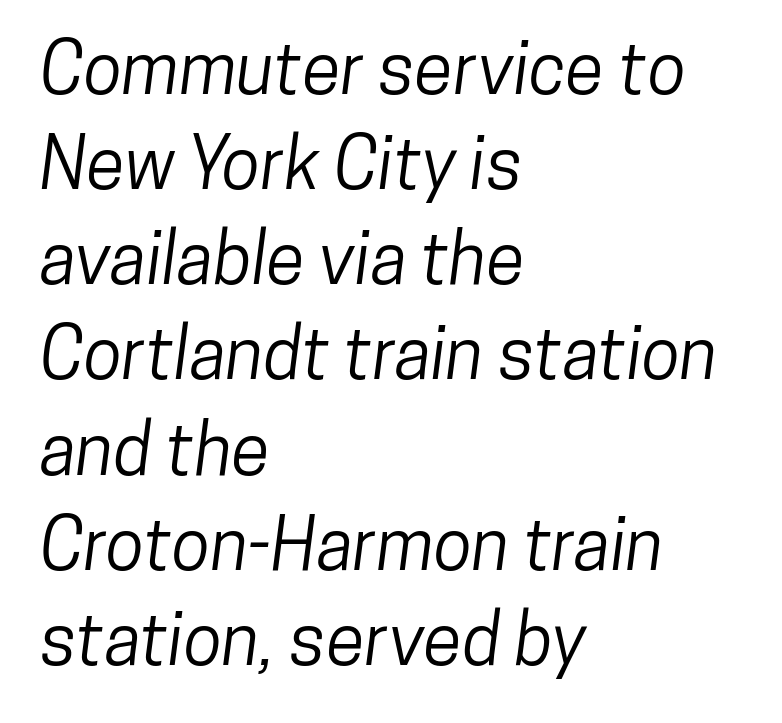
Q: Is the typeface a serif or a sans-serif typeface? A: Sans-serif.
Q: Is the text underlined? A: No.
Q: How is the paragraph aligned? A: Left-aligned.
Q: Is the spacing between letters normal or unusually wide? A: Normal.
Q: Is the spacing between lines tight, normal or loose? A: Normal.
Q: Width (condensed, normal, or wide)? A: Condensed.
Q: Stroke contrast? A: Low.
Q: x-height? A: Medium.
Q: Monospaced? A: No.
